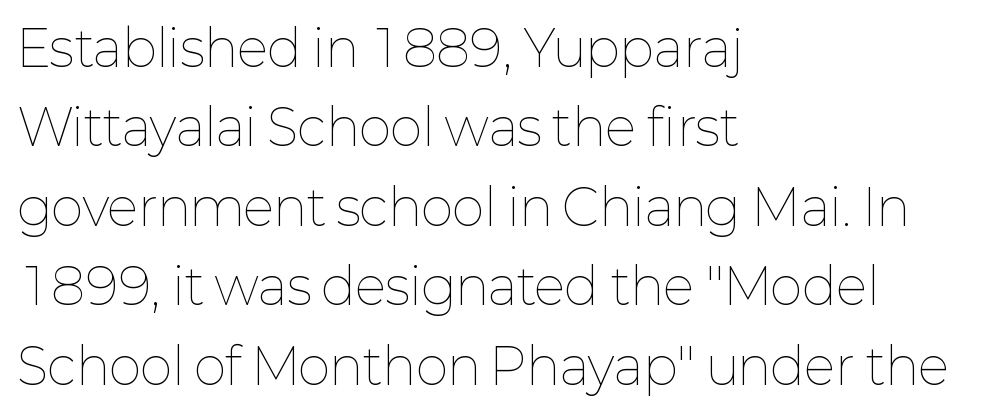
No italicization has been applied; the sample stays upright. The ragged edge is on the right, which tells us the setting is flush left. Regular leading. A typesetter would call this proportional, since set widths differ per character.
